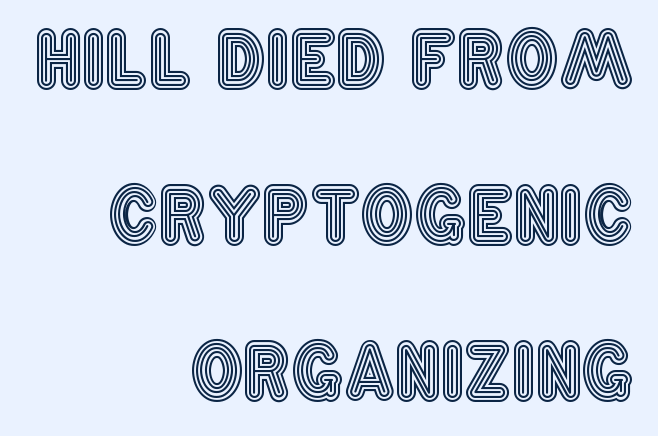
The image shows 74 px condensed type, upright; set right-aligned, loose line spacing (2.11x), normal letter spacing, not underlined; a large x-height.
